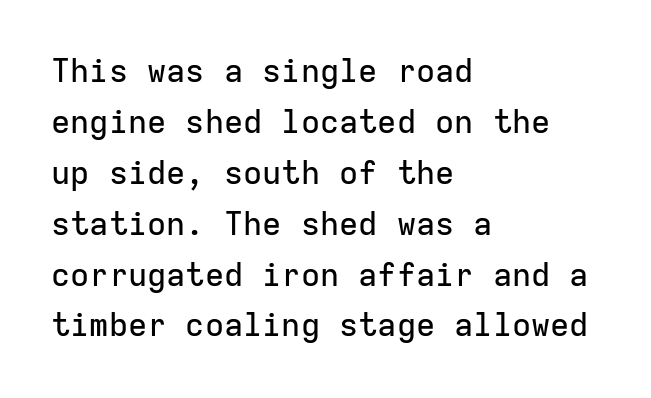
The image shows 32 px sans-serif type, upright, monospaced; set left-aligned, normal line spacing (1.59x), normal letter spacing, not underlined; low stroke contrast and a medium x-height.
